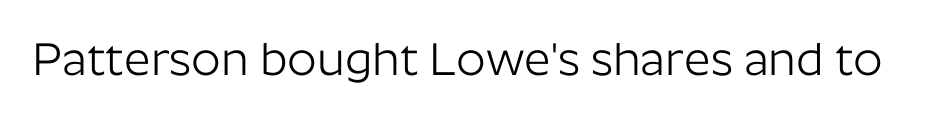
Q: Is the text bold? A: No.
Q: Is the text italic (slanted)? A: No, it is upright.
Q: Is the typeface a serif or a sans-serif typeface? A: Sans-serif.
Q: Is the text underlined? A: No.
Q: Is the spacing between letters normal or unusually wide? A: Normal.
Q: Width (condensed, normal, or wide)? A: Normal.
Q: Stroke contrast? A: Low.
Q: x-height? A: Medium.
Q: Monospaced? A: No.
